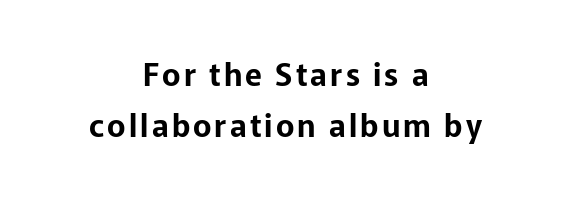
Clear beneath every line of the passage. Leading: standard. The typesetter chose a symmetrical, centered arrangement here. Upright lettering throughout. Classification — sans serif. Each letter keeps its own natural width here, so spacing adapts to shape.
